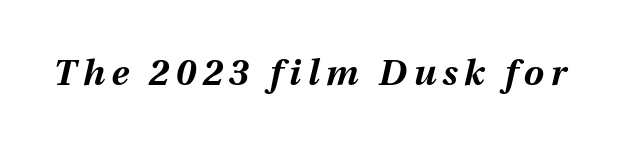
Every character sits at an angle, as italics do. Glance below the letters and you will spot only blank space. The letters advance in unequal steps, a hallmark of proportional type. Chunky letters — that's bold for sure.
